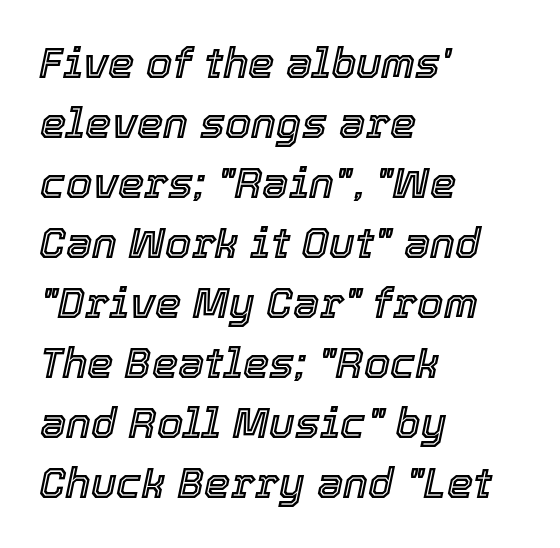
The typography opts for an oblique posture over an upright one. The block of text has a typical density, with ordinary space between rows. You could not count columns in this text — the font is proportionally spaced. The zone under the glyphs is completely vacant. This rendering uses left alignment, leaving the right contour irregular.
